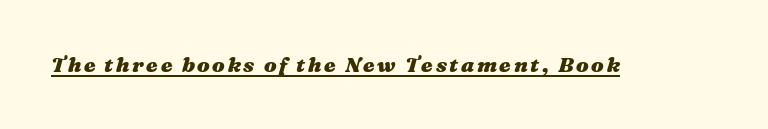
The image shows 21 px bold type, italic (leaning right); set underlined.
